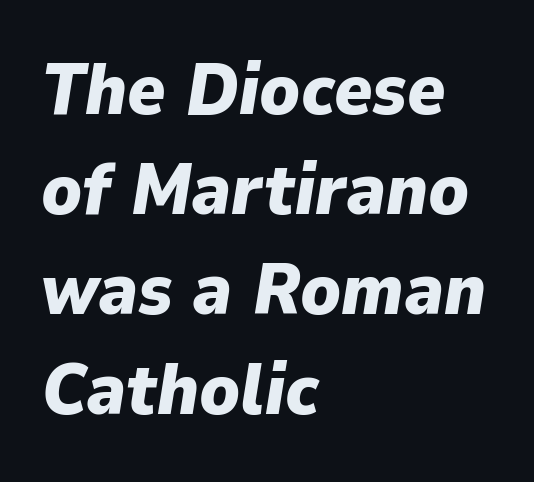
The image shows 72 px heavy type, italic (leaning right); set left-aligned, normal line spacing (1.39x), normal letter spacing, not underlined; low stroke contrast and a medium x-height.
